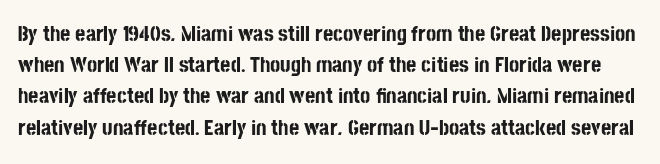
Quick note: not italic, upright. Interline gaps are of average width in this sample. The baseline area is clear. Compared with an ordinary text face, these strokes are far heavier — a full bold. Standard letterfit; no display-style spreading of the glyphs.
